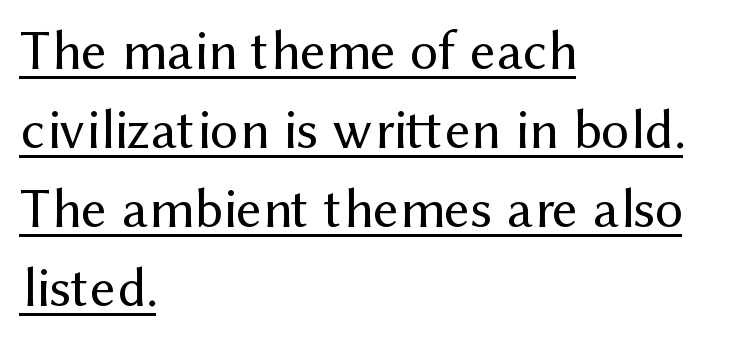
{"serif": "no", "italic": "no", "bold": "no", "weight": "regular", "width": "normal", "stroke_contrast": "medium", "x_height": "medium", "monospaced": "no", "underline": "yes", "align": "left", "line_spacing": "normal", "line_spacing_ratio": 1.41, "letter_spacing": "normal", "letter_spacing_em": 0.0, "glyph_px": 56}
